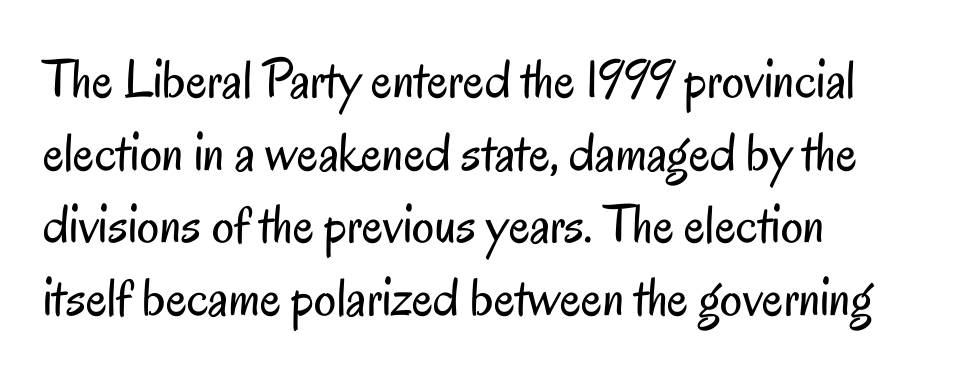
{"serif": "no", "italic": "no", "bold": "no", "weight": "regular", "width": "condensed", "stroke_contrast": "low", "x_height": "small", "monospaced": "no", "underline": "no", "align": "left", "line_spacing": "normal", "line_spacing_ratio": 1.32, "letter_spacing": "normal", "letter_spacing_em": 0.0, "glyph_px": 55}
